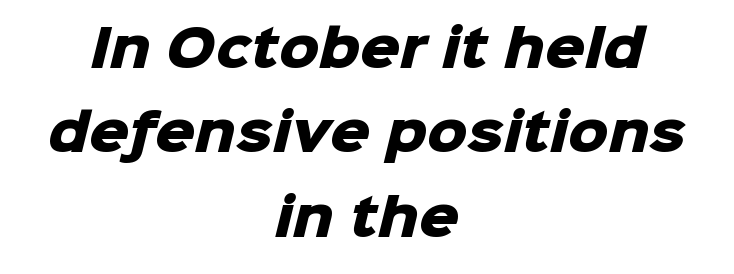
Look at the bottom of the vertical strokes: they stop flat, with no serifs. The letters sit at their default tracking, neither squeezed nor spread. The typesetting leans heavy: a genuine bold. The space directly below the letters is spotless.
